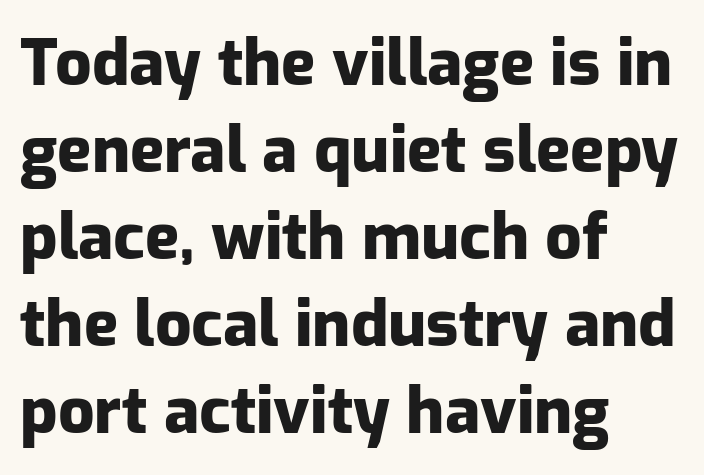
Q: Is the text bold? A: Yes.
Q: Is the text italic (slanted)? A: No, it is upright.
Q: Is the typeface a serif or a sans-serif typeface? A: Sans-serif.
Q: Is the text underlined? A: No.
Q: How is the paragraph aligned? A: Left-aligned.
Q: Is the spacing between letters normal or unusually wide? A: Normal.
Q: Is the spacing between lines tight, normal or loose? A: Normal.
Q: Width (condensed, normal, or wide)? A: Normal.
Q: Stroke contrast? A: Low.
Q: x-height? A: Medium.
Q: Monospaced? A: No.
